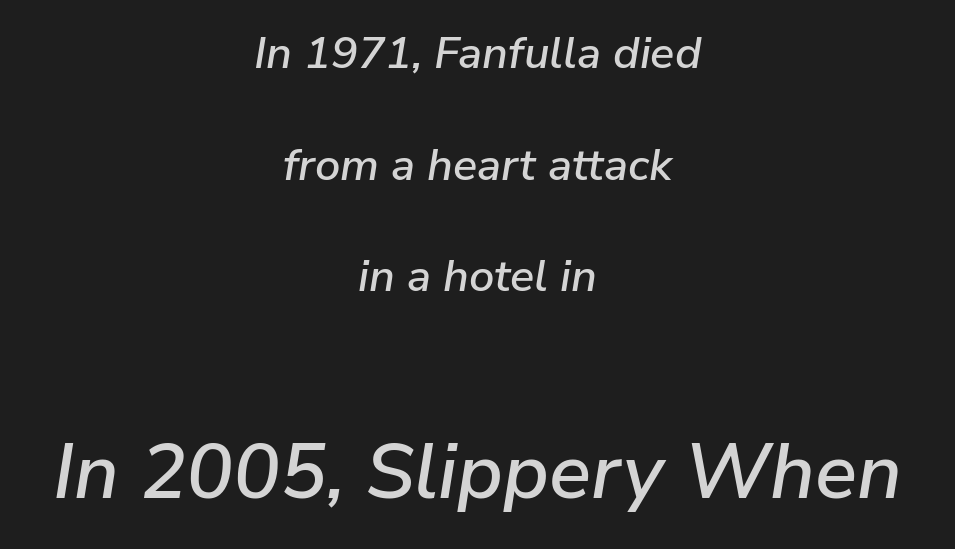
Rows of type keep a wide berth in the vertical direction. Horizontally, the lines are justified to the midpoint only. This rendering features lettering with no underline. Inter-character spacing is left at the font's built-in metrics. The rendering uses natural spacing where letterforms have individual widths. The font's italic variant was chosen for this text.
